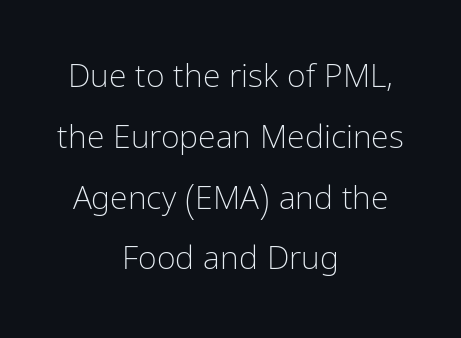
The image shows 32 px light, condensed sans-serif type, upright; set centered, loose line spacing (1.9x), normal letter spacing, not underlined; low stroke contrast and a medium x-height.
